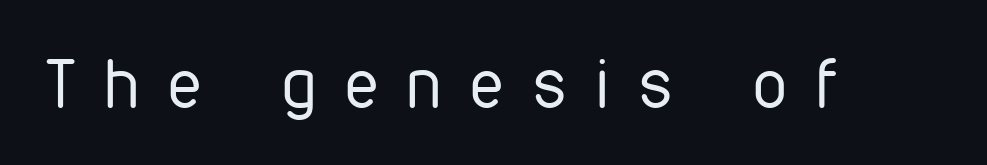
Q: Is the text bold? A: No.
Q: Is the text italic (slanted)? A: No, it is upright.
Q: Is the typeface a serif or a sans-serif typeface? A: Sans-serif.
Q: Is the text underlined? A: No.
Q: Is the spacing between letters normal or unusually wide? A: Unusually wide.
Q: Width (condensed, normal, or wide)? A: Condensed.
Q: Stroke contrast? A: Low.
Q: x-height? A: Medium.
Q: Monospaced? A: No.
